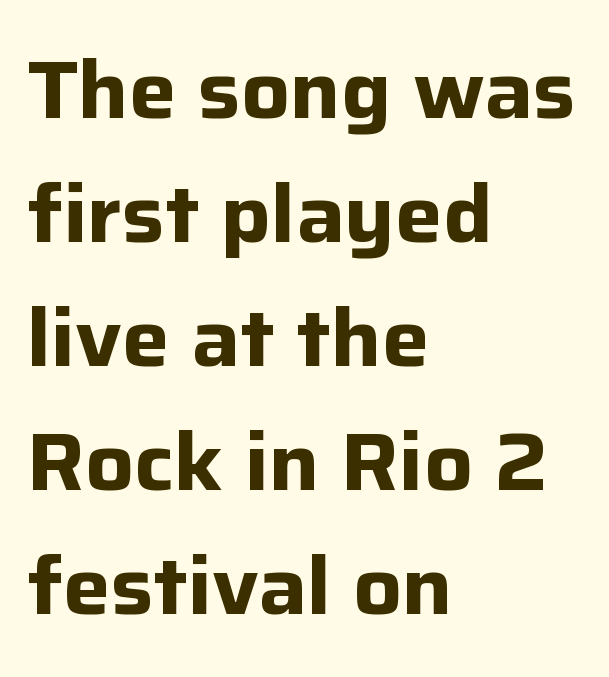
Q: Is the text bold? A: Yes.
Q: Is the text italic (slanted)? A: No, it is upright.
Q: Is the typeface a serif or a sans-serif typeface? A: Sans-serif.
Q: Is the text underlined? A: No.
Q: How is the paragraph aligned? A: Left-aligned.
Q: Is the spacing between letters normal or unusually wide? A: Normal.
Q: Is the spacing between lines tight, normal or loose? A: Normal.
Q: Width (condensed, normal, or wide)? A: Normal.
Q: Stroke contrast? A: Low.
Q: x-height? A: Medium.
Q: Monospaced? A: No.
